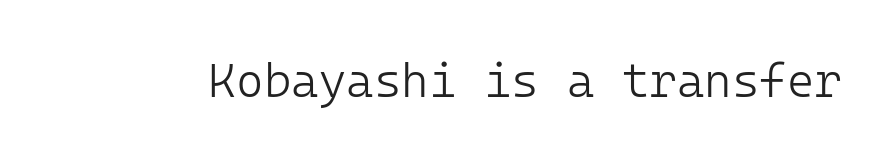
Q: Is the text bold? A: No.
Q: Is the text italic (slanted)? A: No, it is upright.
Q: Is the typeface a serif or a sans-serif typeface? A: Sans-serif.
Q: Is the text underlined? A: No.
Q: Is the spacing between letters normal or unusually wide? A: Normal.
Q: Width (condensed, normal, or wide)? A: Normal.
Q: Stroke contrast? A: Low.
Q: x-height? A: Medium.
Q: Monospaced? A: Yes.
